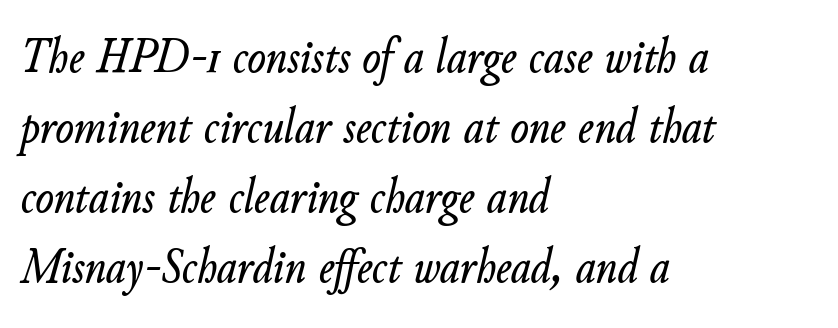
{"italic": "yes", "lean": "right", "slant_degrees": 11, "width": "normal", "stroke_contrast": "low", "x_height": "small", "monospaced": "no", "underline": "no", "align": "left", "line_spacing": "normal", "line_spacing_ratio": 1.43, "letter_spacing": "normal", "letter_spacing_em": 0.0, "glyph_px": 49}
